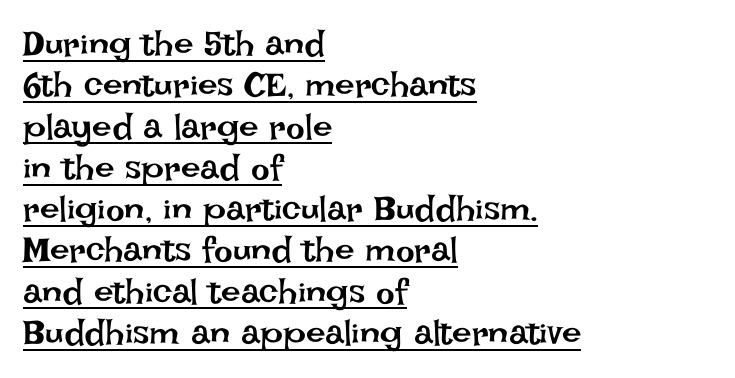
{"italic": "no", "bold": "no", "weight": "regular", "width": "normal", "stroke_contrast": "low", "x_height": "large", "monospaced": "no", "underline": "yes", "align": "left", "line_spacing_ratio": 1.18, "letter_spacing": "normal", "letter_spacing_em": 0.0, "glyph_px": 35}
